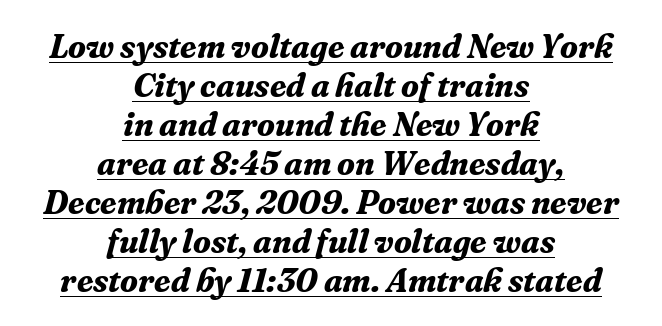
{"serif": "yes", "italic": "yes", "lean": "right", "slant_degrees": 16, "bold": "yes", "weight": "bold", "width": "normal", "stroke_contrast": "medium", "x_height": "medium", "monospaced": "no", "underline": "yes", "align": "center", "line_spacing_ratio": 1.18, "letter_spacing": "normal", "letter_spacing_em": 0.0, "glyph_px": 33}
